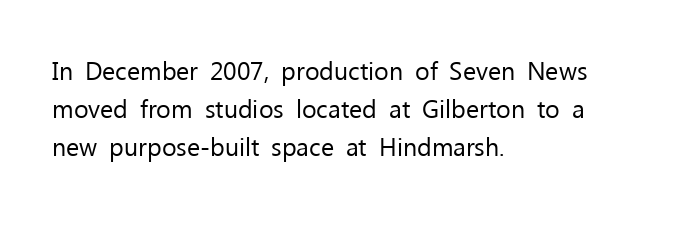
Q: Is the text bold? A: No.
Q: Is the text italic (slanted)? A: No, it is upright.
Q: Is the text underlined? A: No.
Q: How is the paragraph aligned? A: Left-aligned.
Q: Is the spacing between letters normal or unusually wide? A: Normal.
Q: Is the spacing between lines tight, normal or loose? A: Normal.
